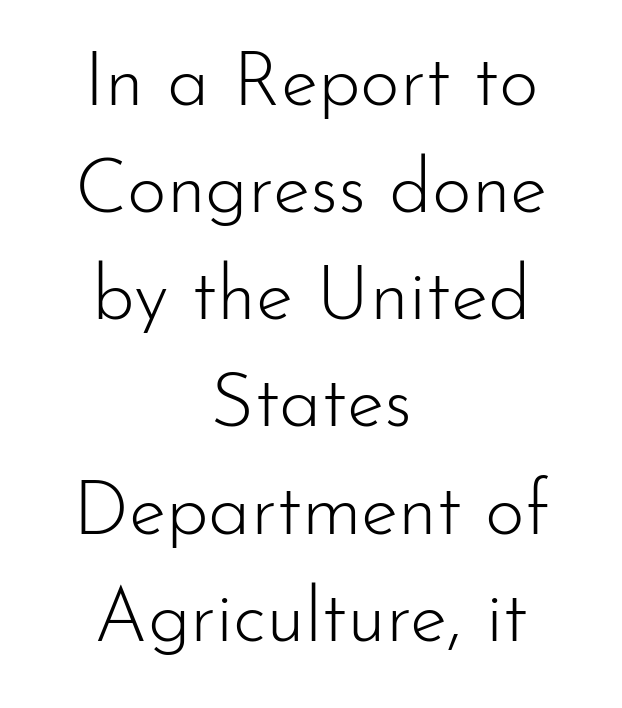
Q: Is the text bold? A: No.
Q: Is the text italic (slanted)? A: No, it is upright.
Q: Is the typeface a serif or a sans-serif typeface? A: Sans-serif.
Q: Is the text underlined? A: No.
Q: How is the paragraph aligned? A: Centered.
Q: Is the spacing between letters normal or unusually wide? A: Normal.
Q: Is the spacing between lines tight, normal or loose? A: Normal.
Q: Width (condensed, normal, or wide)? A: Normal.
Q: Stroke contrast? A: Low.
Q: x-height? A: Small.
Q: Monospaced? A: No.
